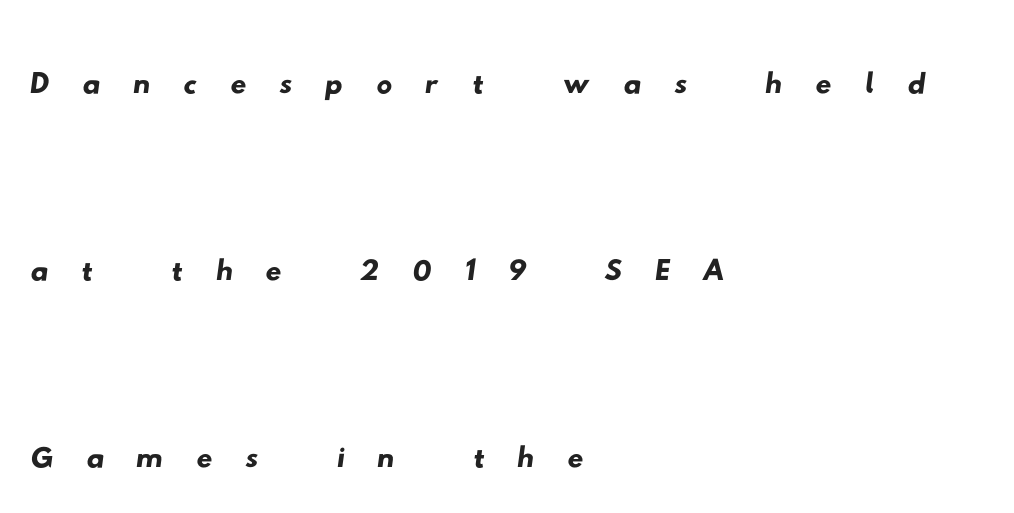
Regarding leading, the lines here are spaced well apart. A student would call this left alignment; a typographer would say flush left, rag right. This rendering widens character spacing well past its baseline value. Look at the bottom of the vertical strokes: they stop flat, with no serifs. The area under the type is left untouched. A typesetter would call this proportional, since set widths differ per character.
